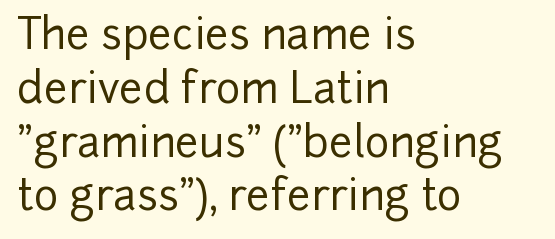
In terms of letterform style, serifs are entirely absent. The strip under each line holds only bare page. If you drew a ruler down the left edge, every line would touch it. Vertical strokes here are truly vertical.
